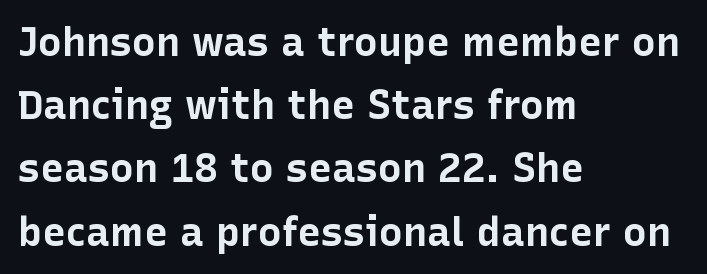
{"serif": "no", "italic": "no", "bold": "yes", "weight": "bold", "width": "normal", "stroke_contrast": "low", "x_height": "medium", "monospaced": "no", "underline": "no", "align": "left", "line_spacing": "normal", "line_spacing_ratio": 1.58, "letter_spacing": "normal", "letter_spacing_em": 0.0, "glyph_px": 40}
